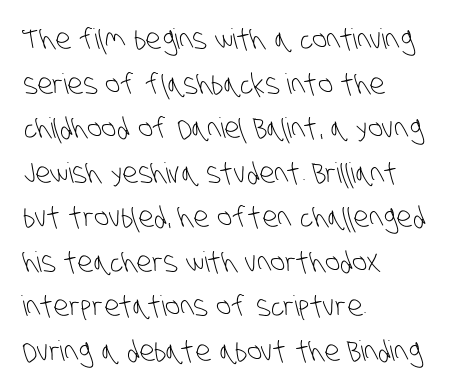
Q: Is the text bold? A: No.
Q: Is the typeface a serif or a sans-serif typeface? A: Sans-serif.
Q: Is the text underlined? A: No.
Q: How is the paragraph aligned? A: Left-aligned.
Q: Is the spacing between letters normal or unusually wide? A: Normal.
Q: Is the spacing between lines tight, normal or loose? A: Normal.
Q: Width (condensed, normal, or wide)? A: Condensed.
Q: Stroke contrast? A: Low.
Q: x-height? A: Large.
Q: Monospaced? A: No.
